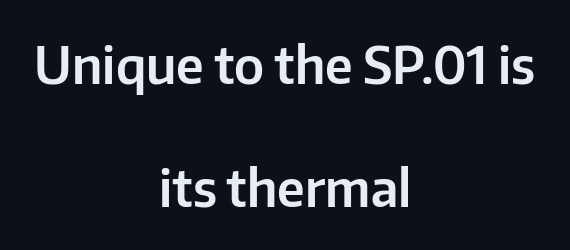
The image shows 51 px sans-serif type, upright; set centered, loose line spacing (2.41x), normal letter spacing, not underlined; low stroke contrast and a medium x-height.
